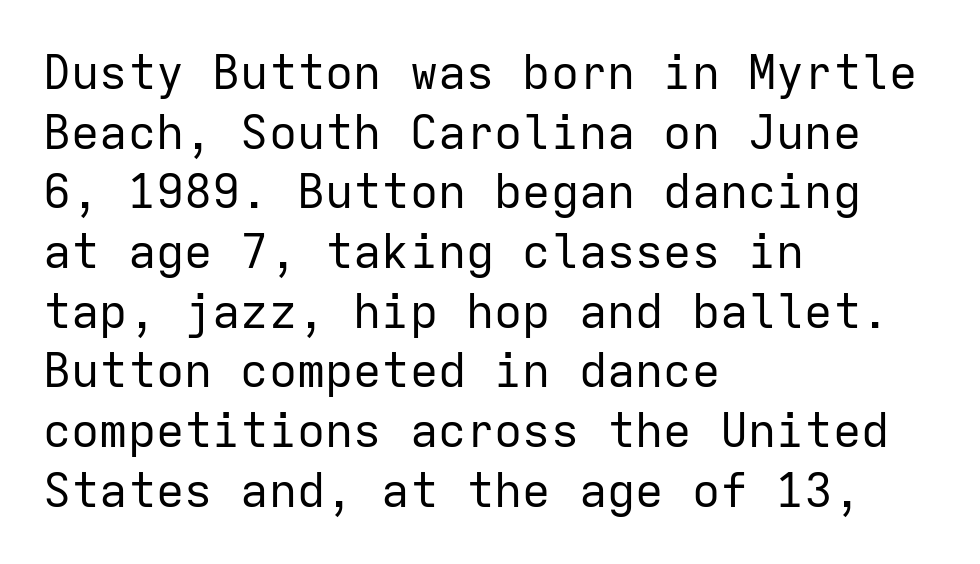
Q: Is the text bold? A: No.
Q: Is the text italic (slanted)? A: No, it is upright.
Q: Is the typeface a serif or a sans-serif typeface? A: Sans-serif.
Q: Is the text underlined? A: No.
Q: How is the paragraph aligned? A: Left-aligned.
Q: Is the spacing between letters normal or unusually wide? A: Normal.
Q: Is the spacing between lines tight, normal or loose? A: Normal.
Q: Width (condensed, normal, or wide)? A: Normal.
Q: Stroke contrast? A: Low.
Q: x-height? A: Medium.
Q: Monospaced? A: Yes.
